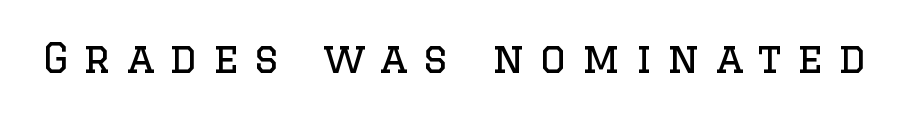
Notice how the stems are strictly vertical — no italics here. Stems here are at most as thick as an everyday book face. What stands out about the letter spacing? Its width — letters are far apart. Spacing verdict: proportional, widths tailored to each character.
